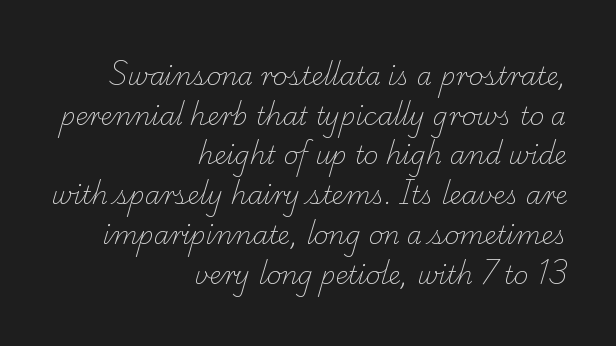
This rendering features lettering with no underline. The letterforms sit at book weight or below. The passage is arranged like a letterhead date or caption credit — flush right. The leading is moderate, giving the passage an even texture. Inter-character spacing is left at the font's built-in metrics.
